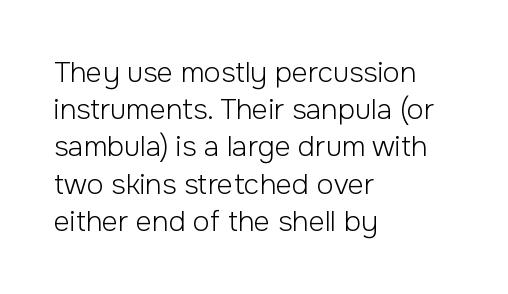
{"serif": "no", "italic": "no", "bold": "no", "weight": "light", "width": "normal", "stroke_contrast": "low", "x_height": "medium", "monospaced": "no", "underline": "no", "align": "left", "line_spacing": "normal", "line_spacing_ratio": 1.33, "letter_spacing": "normal", "letter_spacing_em": 0.0, "glyph_px": 28}
